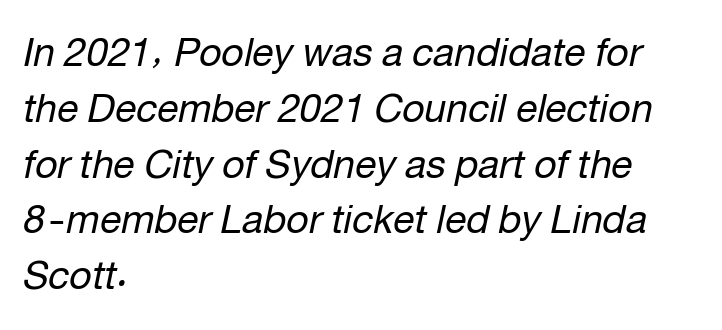
The image shows 39 px regular-weight type, italic (leaning right); set left-aligned, normal line spacing (1.43x), normal letter spacing, not underlined; low stroke contrast and a medium x-height.
